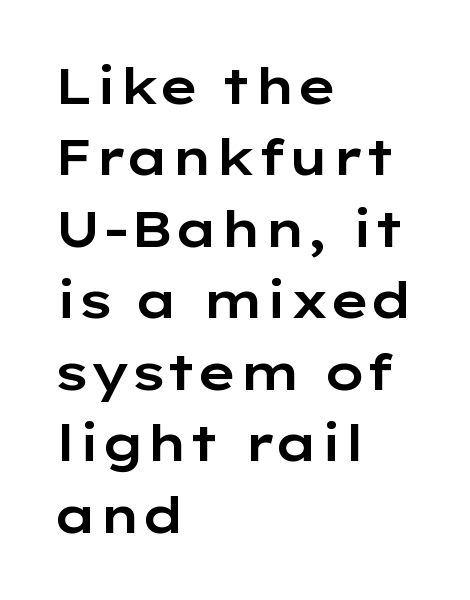
Q: Is the text italic (slanted)? A: No, it is upright.
Q: Is the typeface a serif or a sans-serif typeface? A: Sans-serif.
Q: Is the text underlined? A: No.
Q: How is the paragraph aligned? A: Left-aligned.
Q: Is the spacing between letters normal or unusually wide? A: Normal.
Q: Is the spacing between lines tight, normal or loose? A: Normal.
Q: Width (condensed, normal, or wide)? A: Wide.
Q: Stroke contrast? A: Low.
Q: x-height? A: Medium.
Q: Monospaced? A: No.
